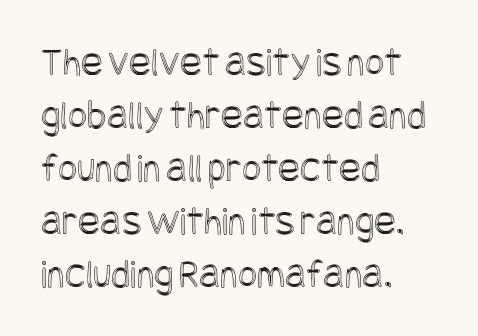
You can tell it's not italic because the verticals are truly vertical. Glyph-to-glyph distance matches everyday printed text. The strip under each line holds only bare page. If you drew a ruler down the left edge, every line would touch it. Interline gaps are of average width in this sample.
